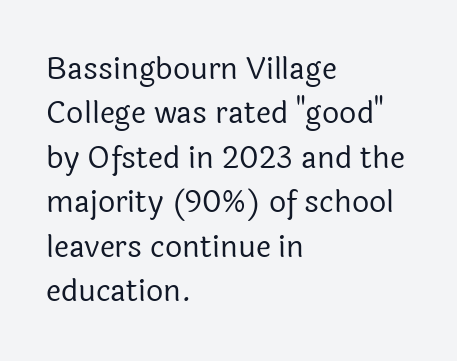
The image shows 30 px regular-weight sans-serif type, upright; set left-aligned, normal line spacing (1.48x), normal letter spacing, not underlined; a medium x-height.
